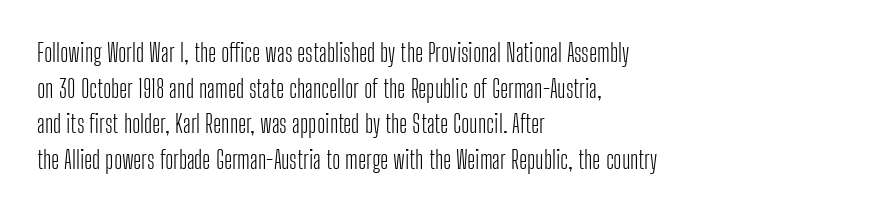
The image shows 25 px text type, upright; set left-aligned, normal line spacing (1.43x), normal letter spacing, not underlined.
